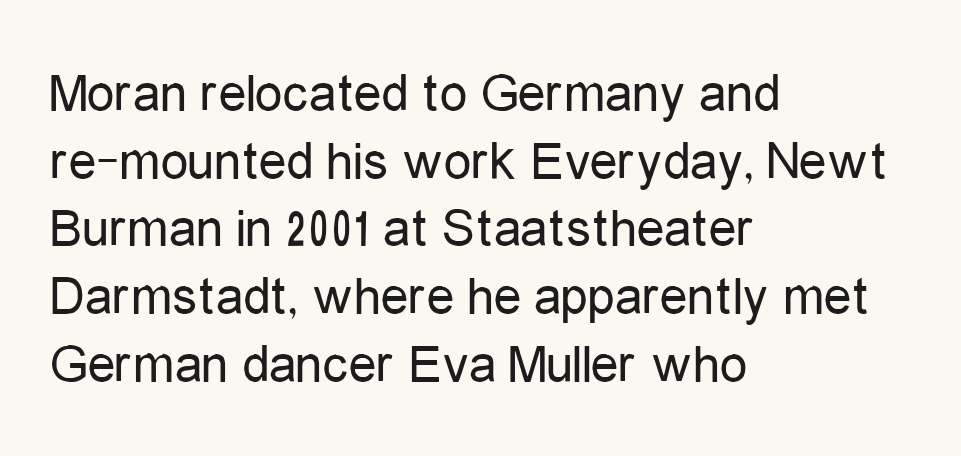
The image shows 55 px regular-weight, condensed sans-serif type, upright; set left-aligned, line spacing 1.23x, normal letter spacing, not underlined; low stroke contrast and a medium x-height.
